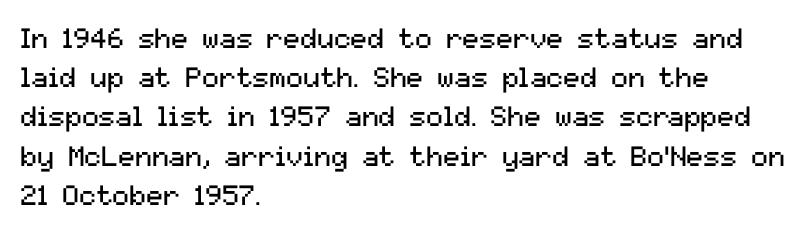
{"serif": "no", "italic": "no", "bold": "no", "weight": "regular", "width": "normal", "stroke_contrast": "medium", "x_height": "medium", "monospaced": "no", "underline": "no", "align": "left", "line_spacing": "normal", "line_spacing_ratio": 1.4, "letter_spacing": "normal", "letter_spacing_em": 0.0, "glyph_px": 28}
